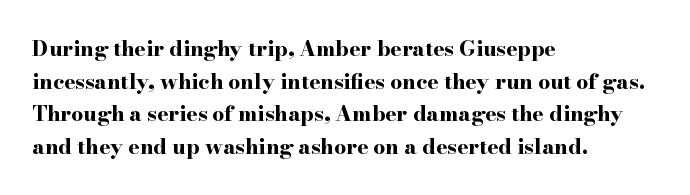
{"italic": "no", "bold": "yes", "underline": "no", "align": "left", "line_spacing": "normal", "line_spacing_ratio": 1.55, "letter_spacing": "normal", "letter_spacing_em": 0.0, "glyph_px": 21}
